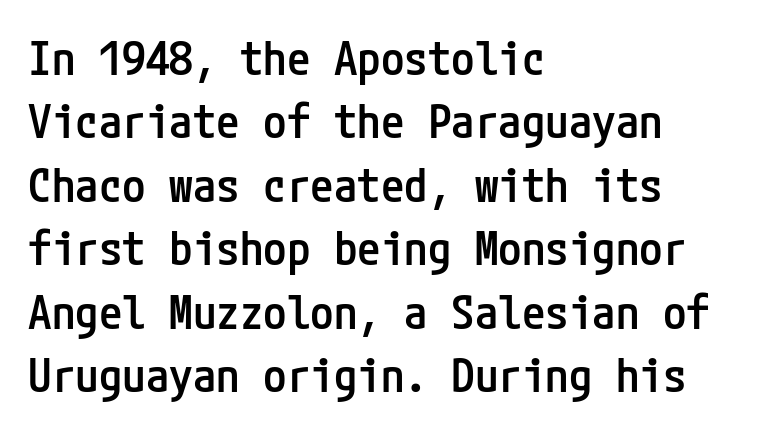
The image shows 47 px semibold, condensed sans-serif type, upright; set left-aligned, normal line spacing (1.35x), normal letter spacing, not underlined; low stroke contrast and a medium x-height.
